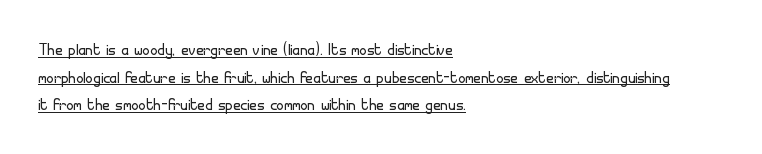
All the whitespace from short lines collects on the right. In designer terms, the underline attribute is active on this setting. Vertical stems look standard width or narrower in stroke. Leading: standard.
